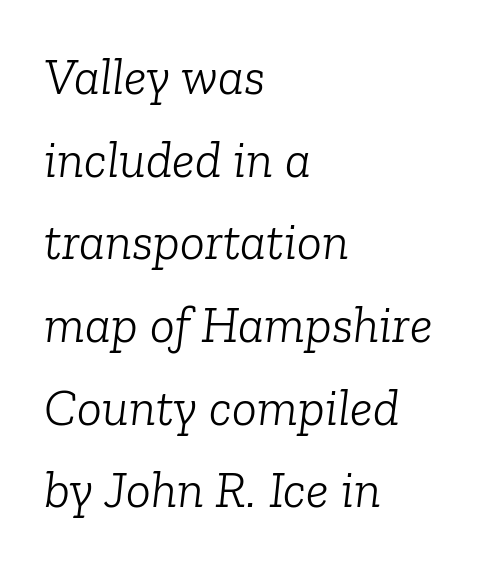
The typeface chosen for these lines features serifs. This sample keeps an unexceptional amount of space between lines. The strip under each line holds only bare page. The typography opts for an oblique posture over an upright one.
